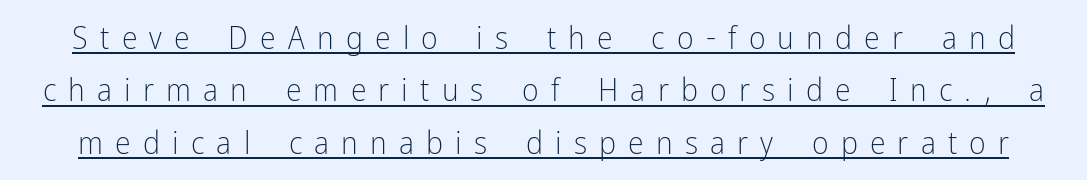
Q: Is the text bold? A: No.
Q: Is the text italic (slanted)? A: No, it is upright.
Q: Is the typeface a serif or a sans-serif typeface? A: Sans-serif.
Q: Is the text underlined? A: Yes.
Q: Is the spacing between letters normal or unusually wide? A: Unusually wide.
Q: Is the spacing between lines tight, normal or loose? A: Normal.
Q: Width (condensed, normal, or wide)? A: Condensed.
Q: Stroke contrast? A: Low.
Q: x-height? A: Medium.
Q: Monospaced? A: No.
